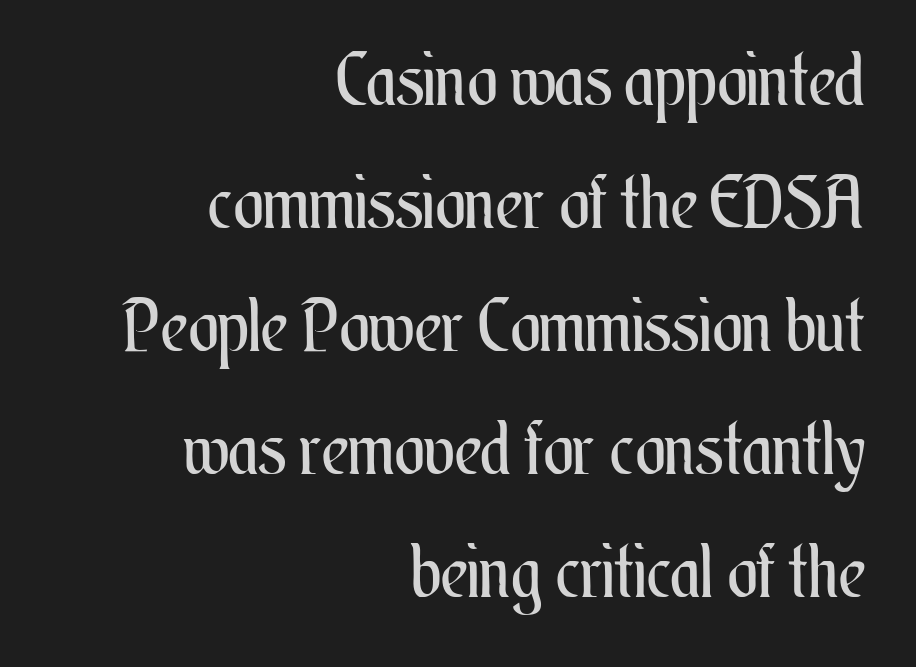
{"italic": "no", "bold": "no", "weight": "regular", "width": "condensed", "stroke_contrast": "medium", "x_height": "small", "monospaced": "no", "underline": "no", "align": "right", "line_spacing_ratio": 1.71, "letter_spacing": "normal", "letter_spacing_em": 0.0, "glyph_px": 72}
